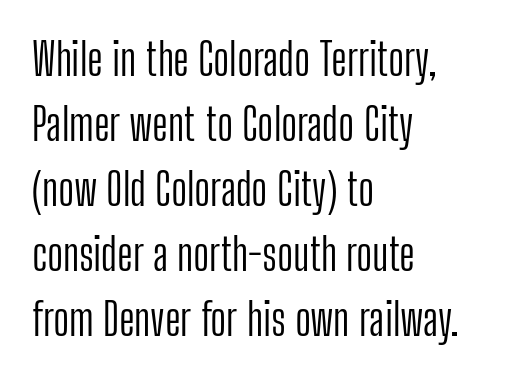
Has an underline been added? It has not. Default kerning and tracking; the words read as compact shapes. This reads as an unemphasized weight, regular at the heaviest. Each letter keeps its own natural width here, so spacing adapts to shape. Reading down the column, the eye jumps a familiar distance to each next line. Unlike a traditional serif, this face leaves its strokes unadorned.
